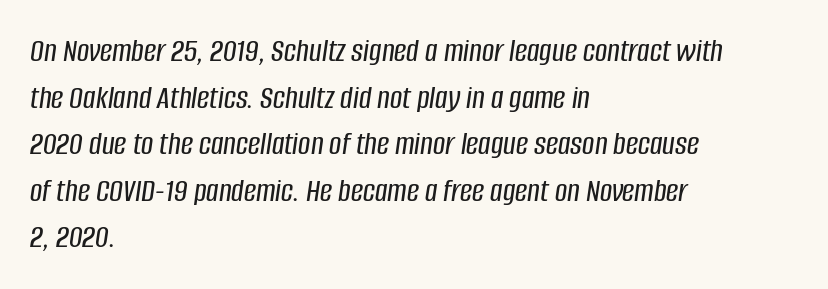
The image shows 34 px condensed type, italic (leaning right); set left-aligned, normal line spacing (1.37x), normal letter spacing, not underlined; low stroke contrast and a large x-height.
